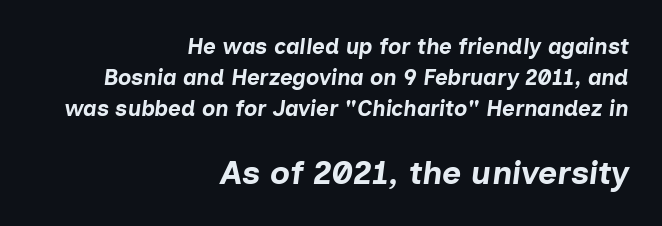
The image shows 33 px bold type, italic (leaning right); set right-aligned, normal line spacing (1.4x), normal letter spacing, not underlined; the second (bottom) block is 1.5x larger; low stroke contrast and a medium x-height.
